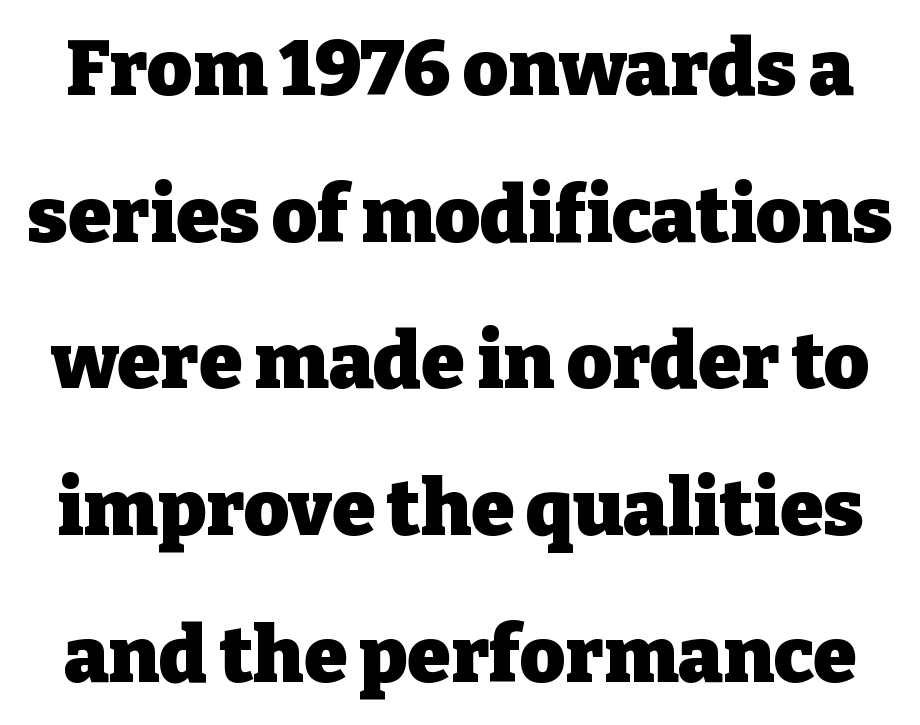
{"serif": "yes", "italic": "no", "bold": "yes", "weight": "heavy", "width": "normal", "stroke_contrast": "low", "x_height": "medium", "monospaced": "no", "underline": "no", "line_spacing_ratio": 1.88, "letter_spacing": "normal", "letter_spacing_em": 0.0, "glyph_px": 78}
